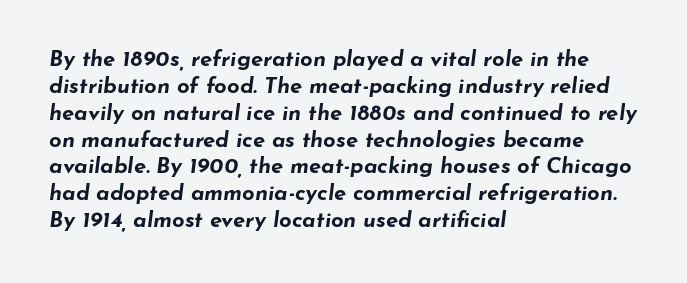
The image shows 22 px bold type, italic (leaning right); set left-aligned, line spacing 1.22x, normal letter spacing, not underlined.
